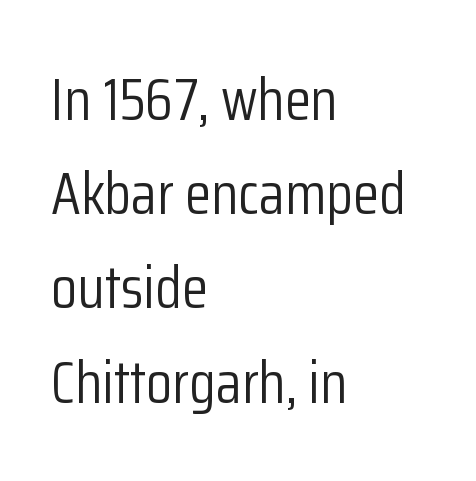
Type style note: lacks serifs. No word sits above an underline. Posture: vertical. The lines in this sample share a left origin and differ only in where they stop.
